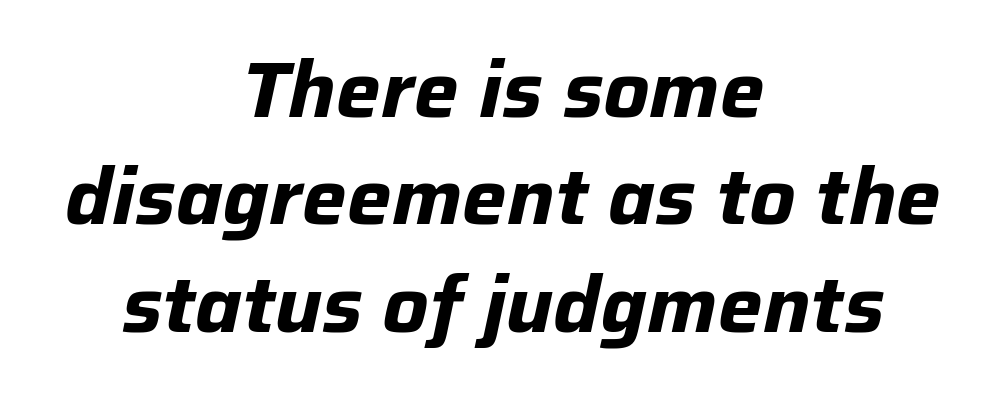
The letters are bold, with thick, heavy strokes. This is oblique type, the kind used for emphasis or titles. The leading is moderate, giving the passage an even texture. The rendering uses natural spacing where letterforms have individual widths. The foot of each line stays bare and open. The letterforms sit shoulder to shoulder at normal distance.
